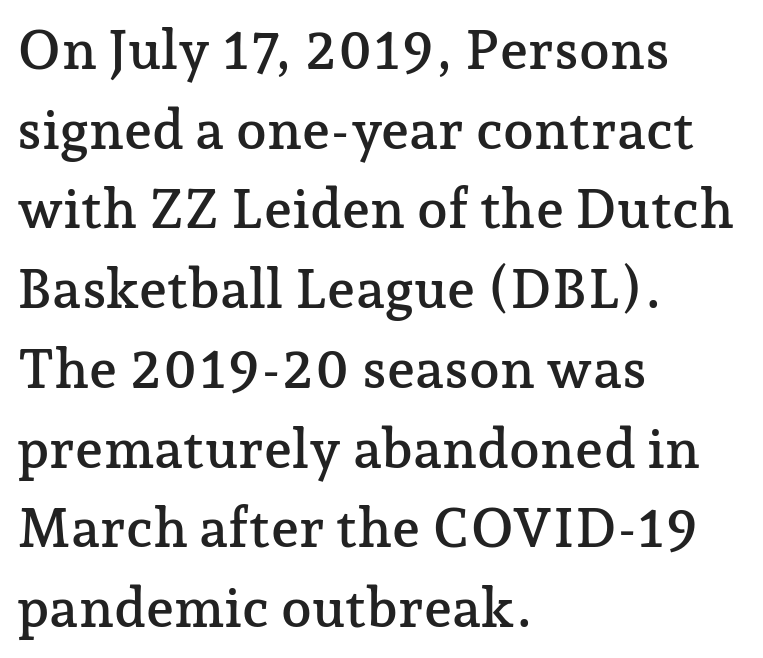
Descenders hang freely into open space. Each word holds together tightly as a unit, with standard inter-letter gaps. Successive baselines arrive at the customary interval. The letters advance in unequal steps, a hallmark of proportional type. Observe the serifs anchoring each vertical stroke in this sample. Vertical strokes here are truly vertical.
